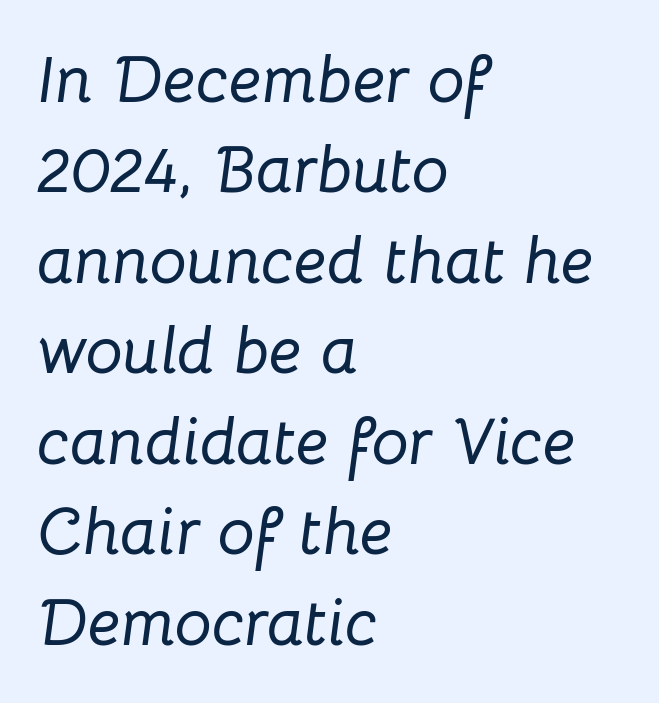
{"italic": "yes", "lean": "right", "slant_degrees": 8, "width": "normal", "stroke_contrast": "low", "x_height": "medium", "monospaced": "no", "underline": "no", "align": "left", "line_spacing": "normal", "line_spacing_ratio": 1.37, "letter_spacing": "normal", "letter_spacing_em": 0.0, "glyph_px": 66}
